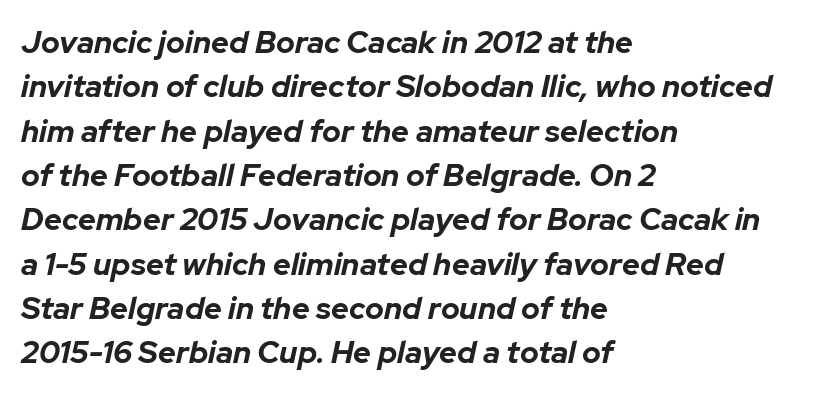
{"italic": "yes", "lean": "right", "slant_degrees": 12, "bold": "yes", "weight": "bold", "width": "normal", "stroke_contrast": "low", "x_height": "medium", "monospaced": "no", "underline": "no", "align": "left", "line_spacing": "normal", "line_spacing_ratio": 1.43, "letter_spacing": "normal", "letter_spacing_em": 0.0, "glyph_px": 31}
